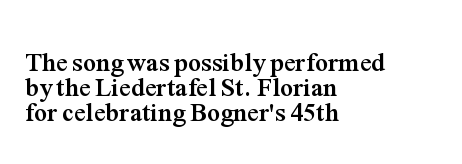
Q: Is the text bold? A: Yes.
Q: Is the text italic (slanted)? A: No, it is upright.
Q: Is the text underlined? A: No.
Q: How is the paragraph aligned? A: Left-aligned.
Q: Is the spacing between letters normal or unusually wide? A: Normal.
Q: Is the spacing between lines tight, normal or loose? A: Tight.
